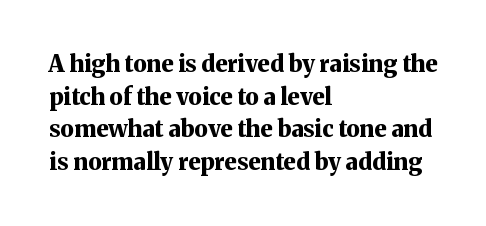
Q: Is the text bold? A: Yes.
Q: Is the text italic (slanted)? A: No, it is upright.
Q: Is the text underlined? A: No.
Q: How is the paragraph aligned? A: Left-aligned.
Q: Is the spacing between letters normal or unusually wide? A: Normal.
Q: Is the spacing between lines tight, normal or loose? A: Normal.
